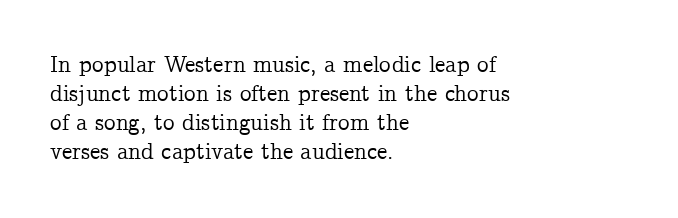
The image shows 23 px text type, upright; set left-aligned, normal line spacing (1.26x), normal letter spacing, not underlined.
